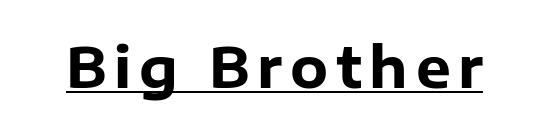
Q: Is the text bold? A: Yes.
Q: Is the text italic (slanted)? A: No, it is upright.
Q: Is the typeface a serif or a sans-serif typeface? A: Sans-serif.
Q: Is the text underlined? A: Yes.
Q: Width (condensed, normal, or wide)? A: Normal.
Q: Stroke contrast? A: Low.
Q: x-height? A: Medium.
Q: Monospaced? A: No.
